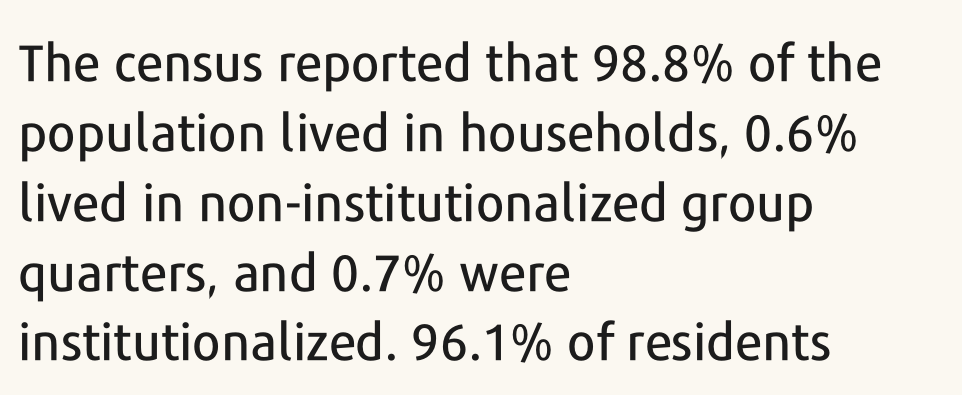
{"serif": "no", "italic": "no", "width": "normal", "stroke_contrast": "low", "x_height": "medium", "monospaced": "no", "underline": "no", "align": "left", "line_spacing": "normal", "line_spacing_ratio": 1.37, "letter_spacing": "normal", "letter_spacing_em": 0.0, "glyph_px": 51}
